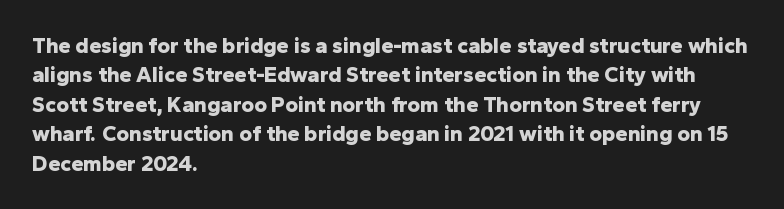
The vertical gap from one line to the next is medium. The rendering uses a bold face; every stroke is thick and dark. When letters stand straight like this, we call the style roman or upright. A typesetter would call this zero additional tracking.
